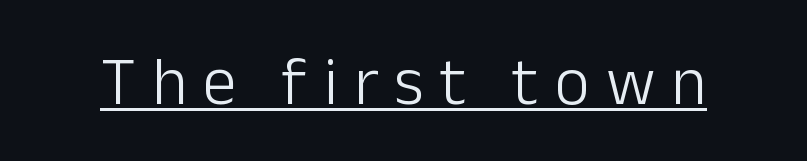
Q: Is the text bold? A: No.
Q: Is the text italic (slanted)? A: No, it is upright.
Q: Is the typeface a serif or a sans-serif typeface? A: Sans-serif.
Q: Is the text underlined? A: Yes.
Q: Is the spacing between letters normal or unusually wide? A: Unusually wide.
Q: Width (condensed, normal, or wide)? A: Normal.
Q: Stroke contrast? A: Low.
Q: x-height? A: Medium.
Q: Monospaced? A: No.
